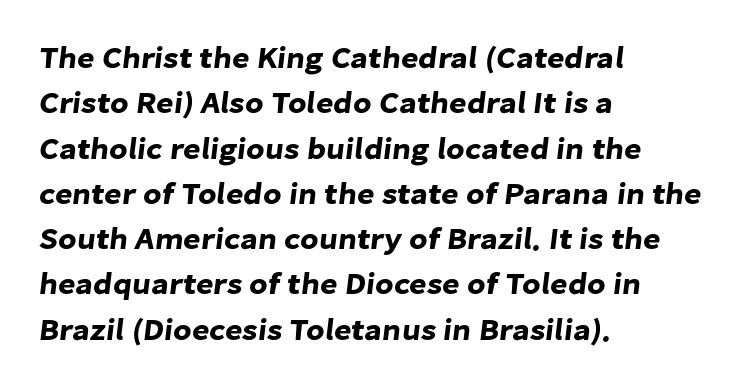
The image shows 30 px sans-serif type; set left-aligned, normal line spacing (1.51x), normal letter spacing, not underlined; low stroke contrast and a medium x-height.
